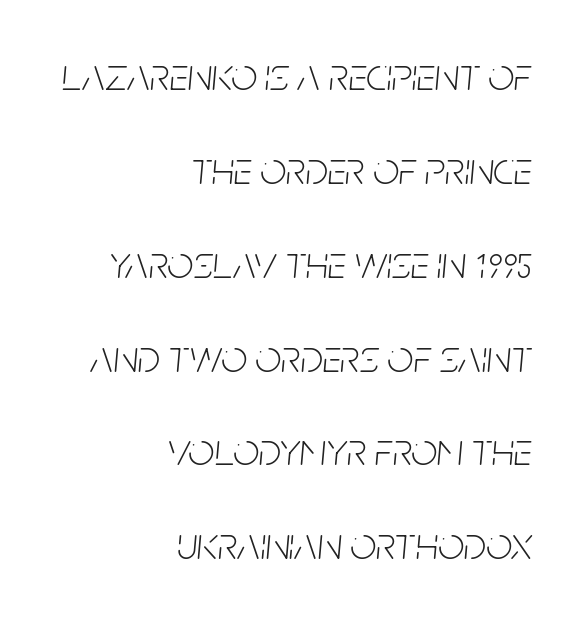
{"italic": "yes", "lean": "right", "slant_degrees": 5, "bold": "no", "weight": "light", "width": "condensed", "stroke_contrast": "low", "x_height": "large", "monospaced": "no", "underline": "no", "align": "right", "line_spacing": "loose", "line_spacing_ratio": 2.04, "letter_spacing": "normal", "letter_spacing_em": 0.0, "glyph_px": 46}
